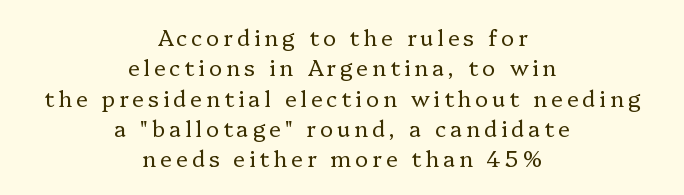
{"italic": "no", "bold": "no", "underline": "no", "align": "center", "line_spacing": "normal", "line_spacing_ratio": 1.38, "glyph_px": 22}
